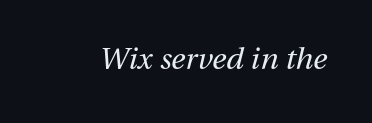
The passage shown is not bold in any degree. The tracking reads as untouched default to a designer's eye. Descenders hang freely into open space. Do the characters align in a grid? No, the font is proportional. The whole block is typeset with a tilt.
